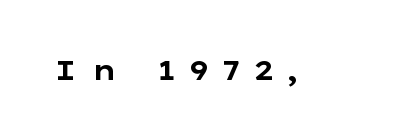
Display-style spreading of the glyphs; the letterfit is very open. Characters remain perfectly vertical along every line. Look at the stroke-to-counter ratio: heavy, a bold. Type without underlining.
